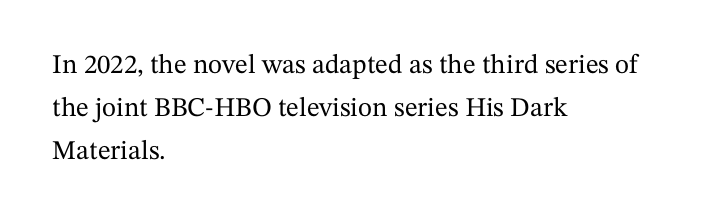
Notice how descenders clear the ascenders below comfortably — that's standard leading. Rendered with straight, roman letterforms. These lines keep a tight, regular rhythm from letter to letter. Only glyphs here, with clear space below each row. Line beginnings align vertically; line endings do not.
